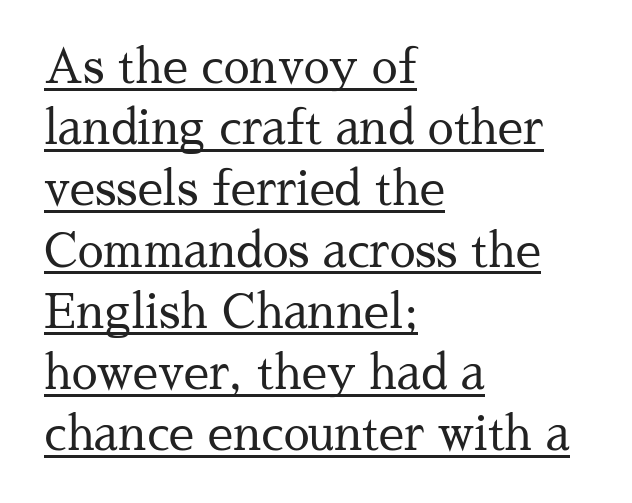
Q: Is the text bold? A: No.
Q: Is the text italic (slanted)? A: No, it is upright.
Q: Is the typeface a serif or a sans-serif typeface? A: Serif.
Q: Is the text underlined? A: Yes.
Q: How is the paragraph aligned? A: Left-aligned.
Q: Is the spacing between letters normal or unusually wide? A: Normal.
Q: Is the spacing between lines tight, normal or loose? A: Normal.
Q: Width (condensed, normal, or wide)? A: Normal.
Q: Stroke contrast? A: Medium.
Q: x-height? A: Medium.
Q: Monospaced? A: No.
